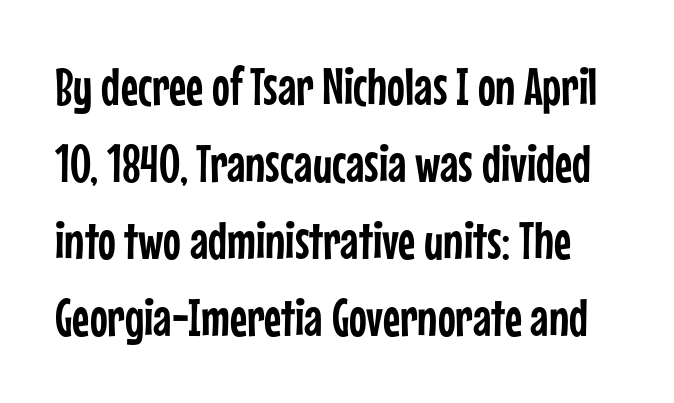
The font family rendered here belongs to the sans-serif group. Students, observe: this is what conventionally led text looks like. Posture: upright roman. The passage shown is typed in a proportional face where columns would drift.
